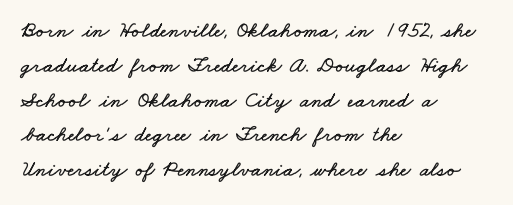
The image shows 22 px text type; set left-aligned, normal line spacing (1.58x), normal letter spacing, not underlined.
